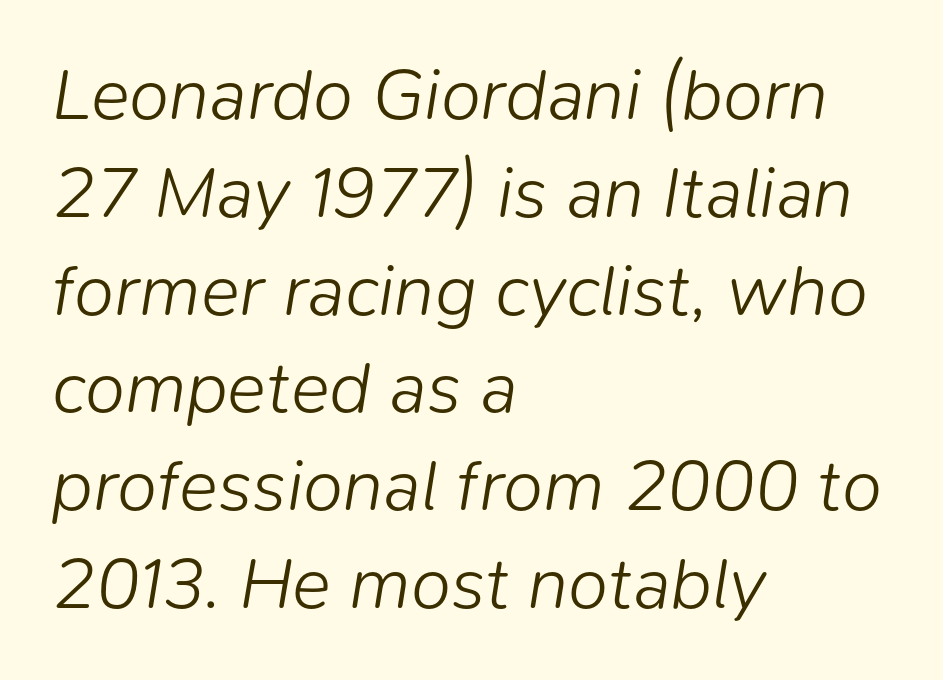
The image shows 73 px light type, italic (leaning right); set left-aligned, normal line spacing (1.34x), normal letter spacing, not underlined; low stroke contrast and a medium x-height.
